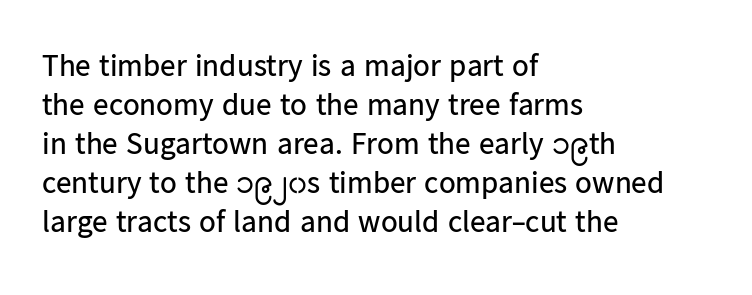
The image shows 31 px regular-weight sans-serif type, upright; set left-aligned, normal line spacing (1.26x), normal letter spacing, not underlined; low stroke contrast and a medium x-height.
